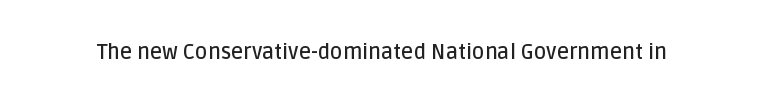
Q: Is the text bold? A: Semi-bold.
Q: Is the text italic (slanted)? A: No, it is upright.
Q: Is the text underlined? A: No.
Q: Is the spacing between letters normal or unusually wide? A: Normal.
